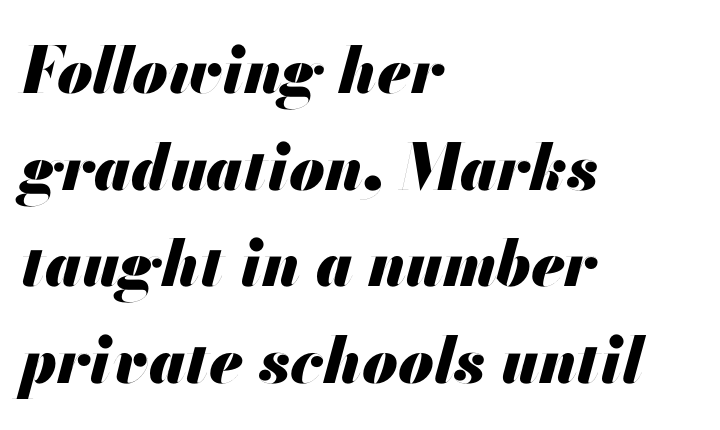
The image shows 64 px heavy type, italic (leaning right); set left-aligned, normal line spacing (1.51x), normal letter spacing, not underlined; medium stroke contrast and a small x-height.
